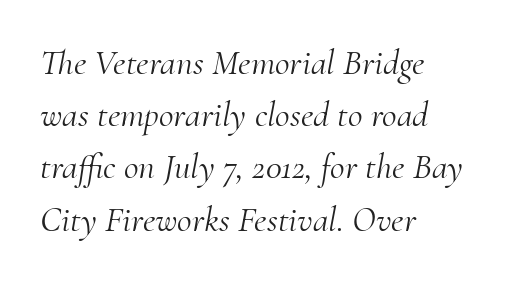
Q: Is the text bold? A: No.
Q: Is the text italic (slanted)? A: Yes, it leans right by about 10 degrees.
Q: Is the typeface a serif or a sans-serif typeface? A: Serif.
Q: Is the text underlined? A: No.
Q: How is the paragraph aligned? A: Left-aligned.
Q: Is the spacing between letters normal or unusually wide? A: Normal.
Q: Is the spacing between lines tight, normal or loose? A: Normal.
Q: Width (condensed, normal, or wide)? A: Normal.
Q: Stroke contrast? A: Medium.
Q: x-height? A: Small.
Q: Monospaced? A: No.
